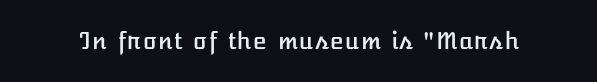
{"italic": "no", "underline": "no", "letter_spacing": "normal", "letter_spacing_em": 0.0, "glyph_px": 23}
